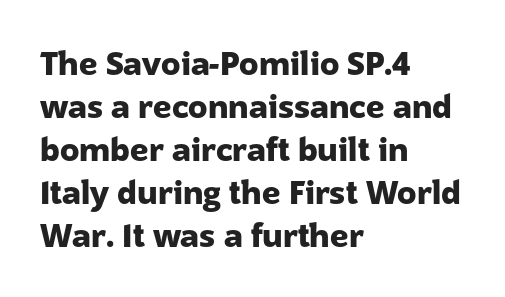
{"serif": "no", "italic": "no", "bold": "yes", "weight": "heavy", "width": "normal", "stroke_contrast": "low", "x_height": "medium", "monospaced": "no", "underline": "no", "align": "left", "line_spacing": "normal", "line_spacing_ratio": 1.34, "letter_spacing": "normal", "letter_spacing_em": 0.0, "glyph_px": 32}
